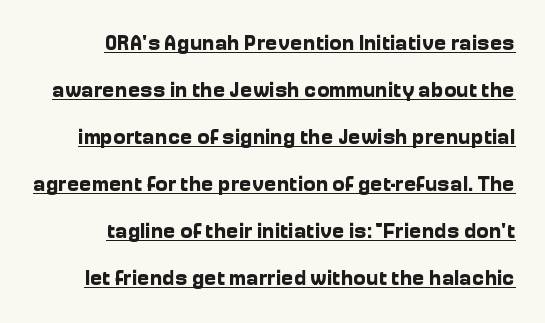
Visually the block forms a straight wall on the right and a jagged coastline on the left. The leading is generous, giving the passage an open texture. Posture: vertical. Descenders here cross a horizontal rule under the line. Tracking value appears to be zero — textbook default spacing. Heavy-handed strokes throughout: this text is bold.
